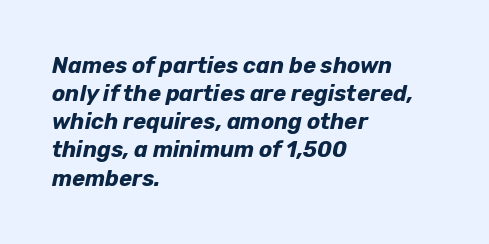
The line-height multiplier appears to be the usual default. This sample uses plain, unmodified letter spacing. These lines stack with their left ends in a neat column. Emphasis by weight is at full strength: bold. Quick note: italic.
